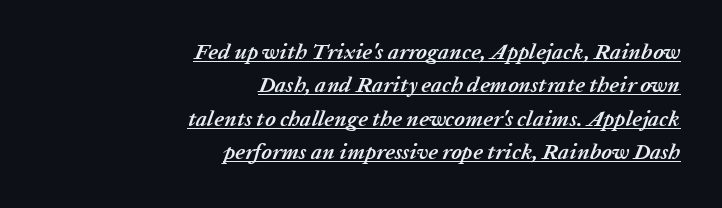
The image shows 22 px bold type, italic (leaning right); set right-aligned, normal line spacing (1.52x), normal letter spacing, underlined.
